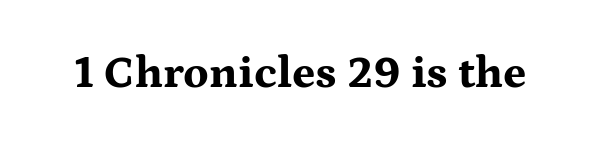
{"serif": "yes", "italic": "no", "bold": "yes", "weight": "bold", "width": "wide", "stroke_contrast": "medium", "x_height": "medium", "monospaced": "no", "underline": "no", "letter_spacing": "normal", "letter_spacing_em": 0.0, "glyph_px": 45}
